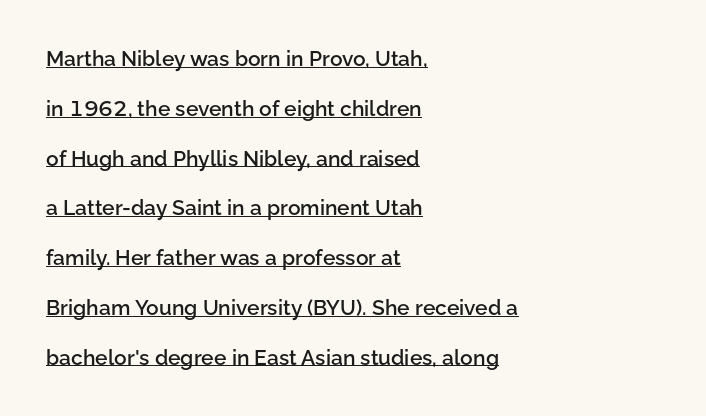
{"italic": "no", "bold": "semi", "underline": "yes", "align": "left", "line_spacing": "loose", "line_spacing_ratio": 2.37, "letter_spacing": "normal", "letter_spacing_em": 0.0, "glyph_px": 21}
